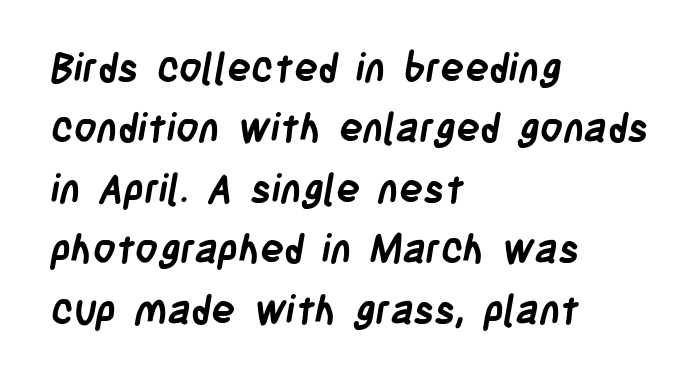
The image shows 40 px semibold, condensed sans-serif type; set left-aligned, normal line spacing (1.51x), normal letter spacing, not underlined; low stroke contrast and a large x-height.
